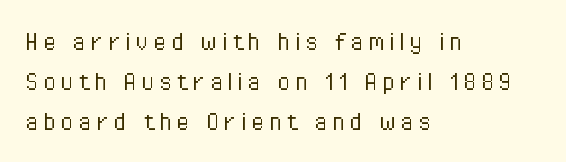
The image shows 30 px light, condensed sans-serif type, upright; set left-aligned, normal line spacing (1.34x), not underlined; low stroke contrast and a medium x-height.
